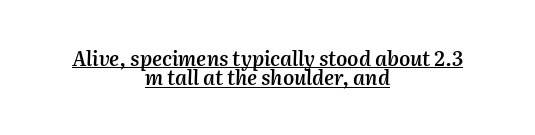
The image shows 20 px text type, italic (leaning right); set centered, tight line spacing (0.96x), normal letter spacing, underlined.
